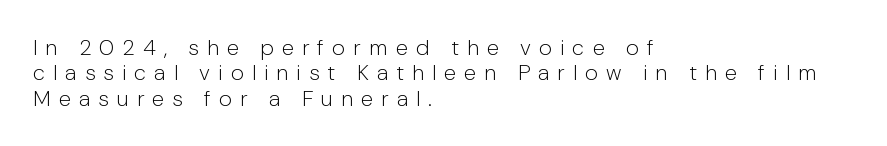
The image shows 22 px text type, upright; set left-aligned, tight line spacing (1.15x), unusually wide letter spacing (+0.37 em), not underlined.
